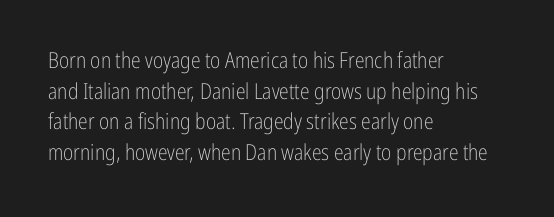
Q: Is the text bold? A: No.
Q: Is the text italic (slanted)? A: No, it is upright.
Q: Is the text underlined? A: No.
Q: How is the paragraph aligned? A: Left-aligned.
Q: Is the spacing between letters normal or unusually wide? A: Normal.
Q: Is the spacing between lines tight, normal or loose? A: Normal.
